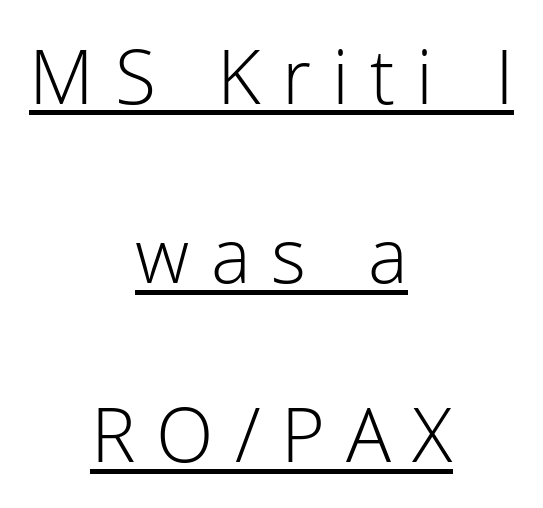
Display-style spreading of the glyphs; the letterfit is very open. These lines are rendered in a variable-pitch font. The letters stand straight up with perfectly vertical stems. Think standard paragraph weight, or any step lighter than that.
